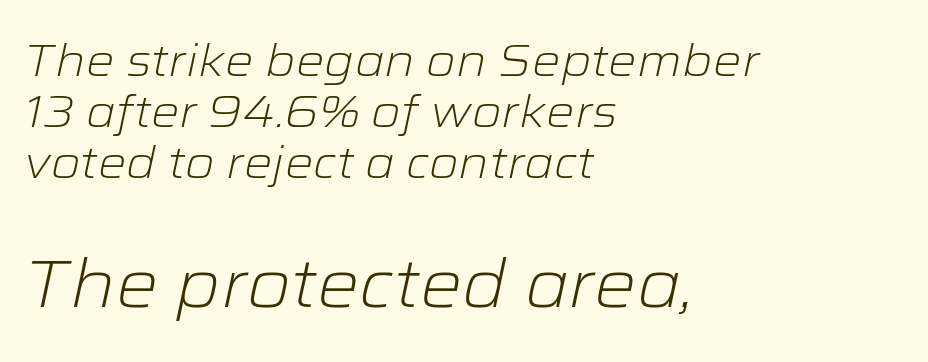
The image shows 67 px light, wide type, italic (leaning right); set left-aligned, tight line spacing (1.13x), normal letter spacing, not underlined; the second (bottom) block is 1.49x larger; low stroke contrast and a medium x-height.
